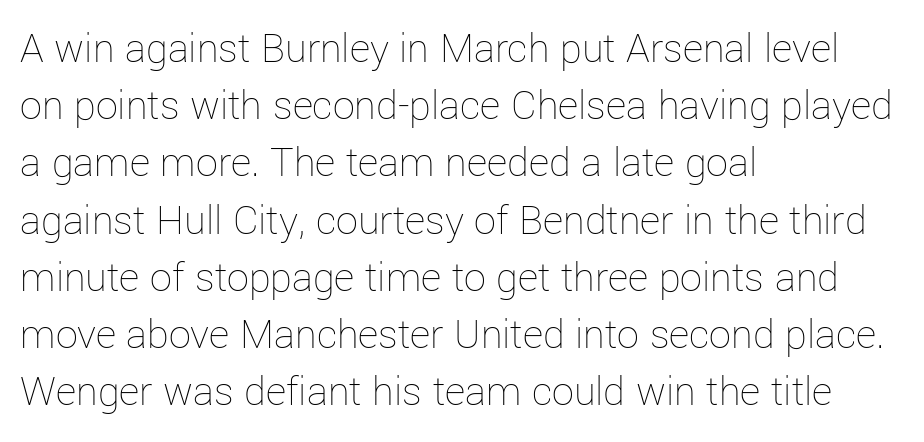
{"italic": "no", "bold": "no", "weight": "thin", "width": "normal", "stroke_contrast": "low", "x_height": "medium", "monospaced": "no", "underline": "no", "align": "left", "line_spacing": "normal", "line_spacing_ratio": 1.3, "letter_spacing": "normal", "letter_spacing_em": 0.0, "glyph_px": 44}
